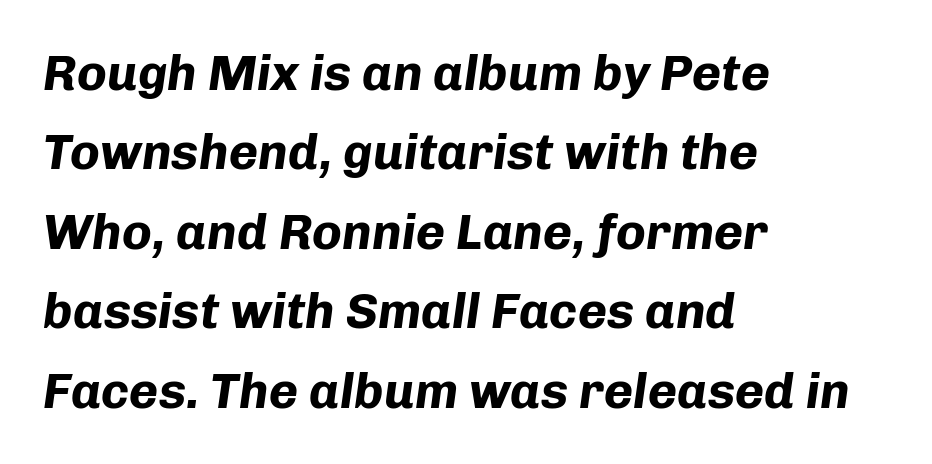
Q: Is the text bold? A: Yes.
Q: Is the text italic (slanted)? A: Yes, it leans right by about 8 degrees.
Q: Is the text underlined? A: No.
Q: How is the paragraph aligned? A: Left-aligned.
Q: Is the spacing between letters normal or unusually wide? A: Normal.
Q: Is the spacing between lines tight, normal or loose? A: Normal.
Q: Width (condensed, normal, or wide)? A: Normal.
Q: Stroke contrast? A: Low.
Q: x-height? A: Medium.
Q: Monospaced? A: No.
